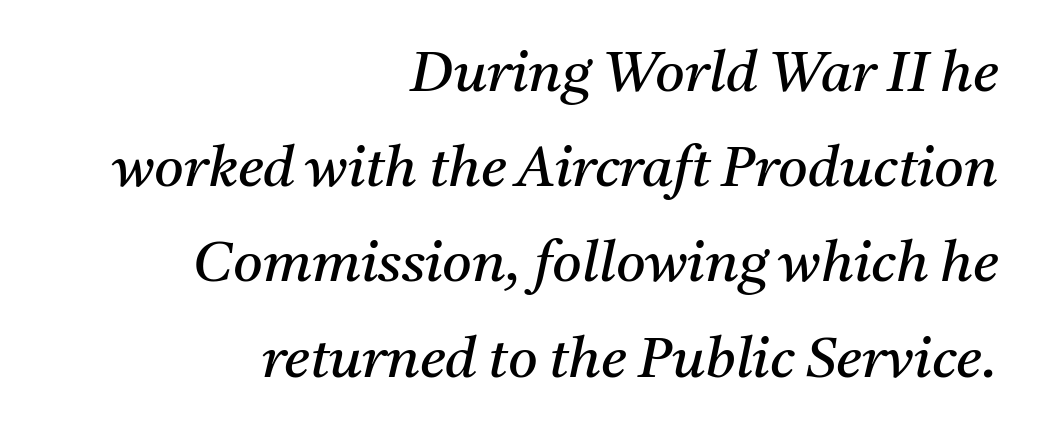
The image shows 57 px regular-weight serif type, italic (leaning right); set right-aligned, normal line spacing (1.67x), normal letter spacing, not underlined; medium stroke contrast and a medium x-height.
